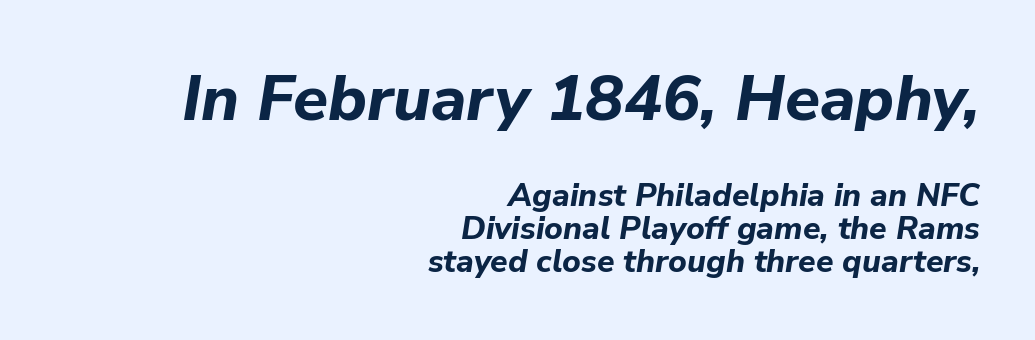
These two chunks differ in scale, with the top chunk taking the larger measure. The glyphs are unaccompanied by any horizontal stroke below them. A typesetter would call this zero additional tracking. An italicized treatment has been applied to the whole sample. The setting favours the right margin, as signatures and pull-quotes sometimes do.
